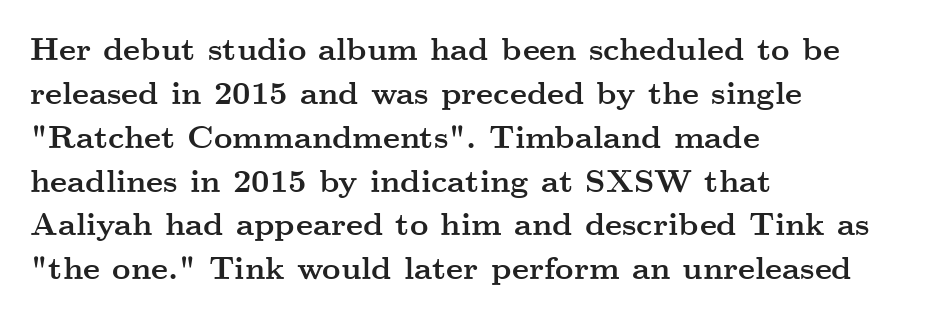
All the whitespace from short lines collects on the right. The letters are bold, with thick, heavy strokes. Students, observe: this is what conventionally led text looks like. The glyphs in this specimen are seriffed. Check under the words: just untouched page. The lettering holds an erect, upright posture throughout.
